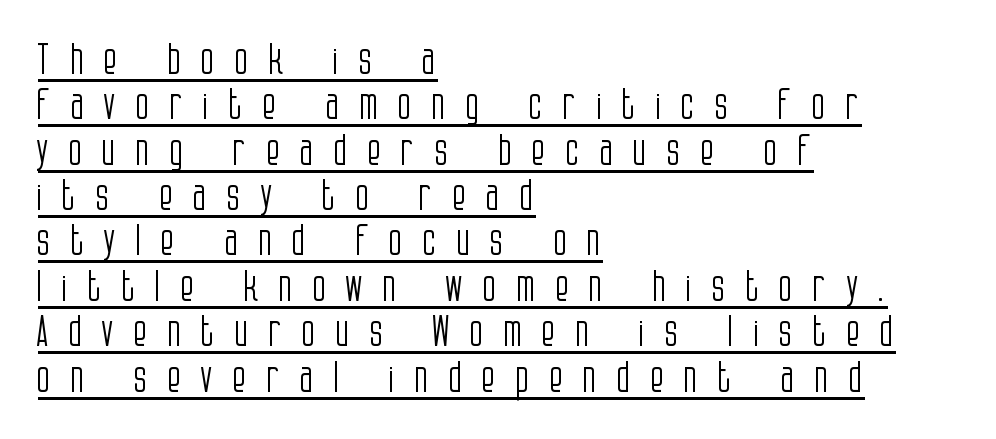
Q: Is the text bold? A: No.
Q: Is the text italic (slanted)? A: No, it is upright.
Q: Is the typeface a serif or a sans-serif typeface? A: Sans-serif.
Q: Is the text underlined? A: Yes.
Q: How is the paragraph aligned? A: Left-aligned.
Q: Is the spacing between letters normal or unusually wide? A: Unusually wide.
Q: Is the spacing between lines tight, normal or loose? A: Tight.
Q: Width (condensed, normal, or wide)? A: Condensed.
Q: Stroke contrast? A: Low.
Q: x-height? A: Large.
Q: Monospaced? A: No.
